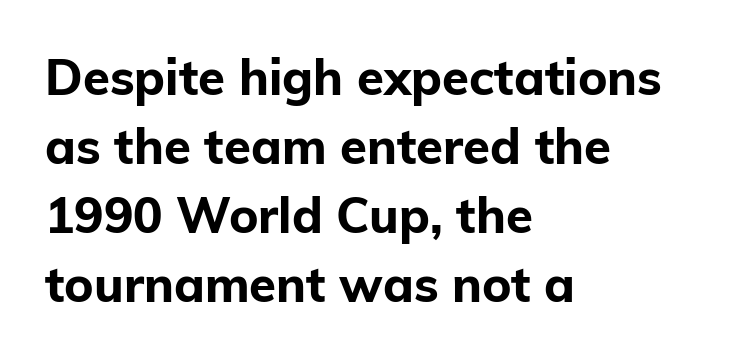
Summary of weight: heavy, a full bold. The block of text has a typical density, with ordinary space between rows. The setting favours the left margin, as ordinary paragraphs usually do. Caption: standard tracking, unaltered. The letters stand upright; this is a roman face. The passage shown is not underscored anywhere.
